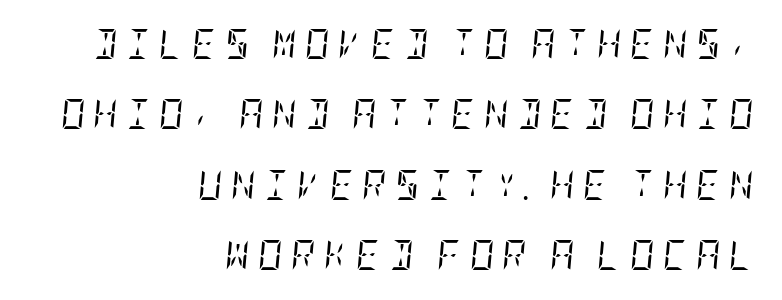
The image shows 30 px regular-weight, condensed serif type, italic (leaning right); set right-aligned, loose line spacing (2.35x), unusually wide letter spacing (+0.28 em), not underlined; low stroke contrast and a large x-height.
